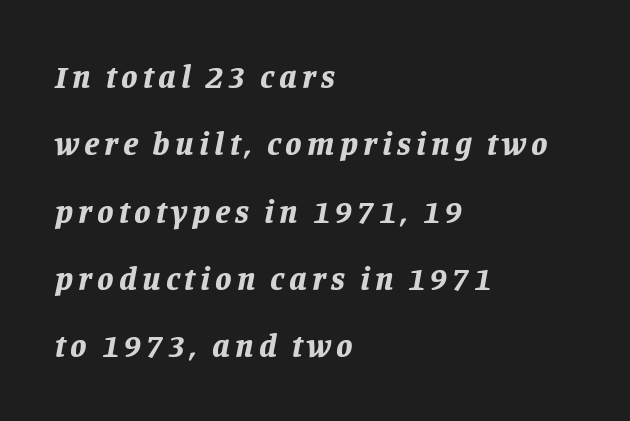
The image shows 33 px bold type, italic (leaning right); set left-aligned, loose line spacing (2.04x), not underlined; low stroke contrast and a large x-height.
